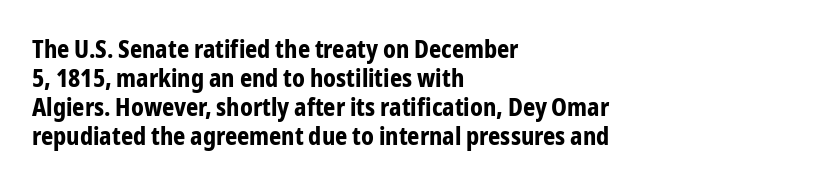
The image shows 24 px bold type, upright; set left-aligned, line spacing 1.21x, normal letter spacing, not underlined.
